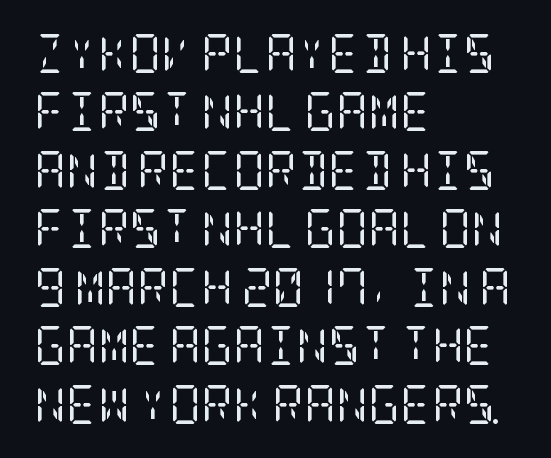
{"serif": "yes", "italic": "no", "bold": "no", "weight": "regular", "width": "condensed", "stroke_contrast": "low", "x_height": "large", "underline": "no", "align": "left", "line_spacing": "normal", "line_spacing_ratio": 1.5, "letter_spacing": "normal", "letter_spacing_em": 0.0, "glyph_px": 39}
